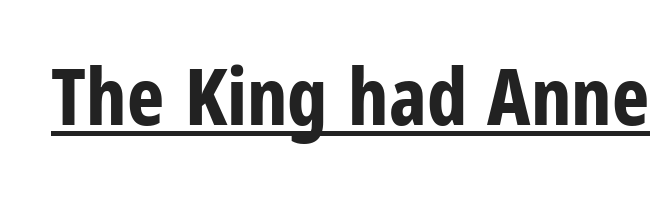
The image shows 79 px bold, condensed sans-serif type, upright; set normal letter spacing, underlined; low stroke contrast and a medium x-height.
